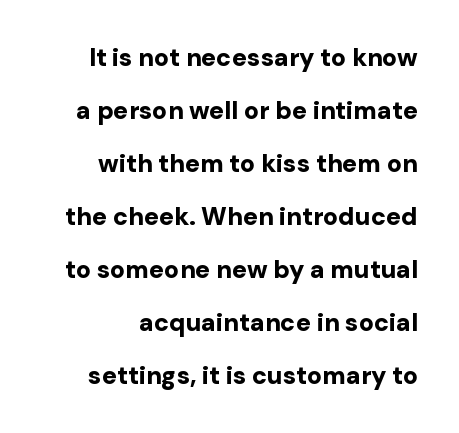
Q: Is the text bold? A: Yes.
Q: Is the text italic (slanted)? A: No, it is upright.
Q: Is the text underlined? A: No.
Q: How is the paragraph aligned? A: Right-aligned.
Q: Is the spacing between letters normal or unusually wide? A: Normal.
Q: Is the spacing between lines tight, normal or loose? A: Loose.
